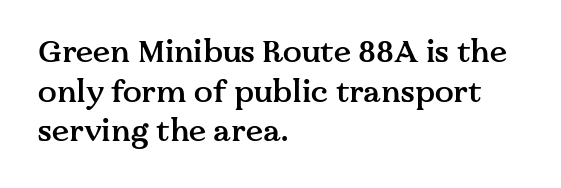
{"serif": "yes", "italic": "no", "bold": "semi", "weight": "semibold", "width": "normal", "stroke_contrast": "medium", "x_height": "medium", "monospaced": "no", "underline": "no", "align": "left", "line_spacing": "normal", "line_spacing_ratio": 1.28, "letter_spacing": "normal", "letter_spacing_em": 0.0, "glyph_px": 31}
